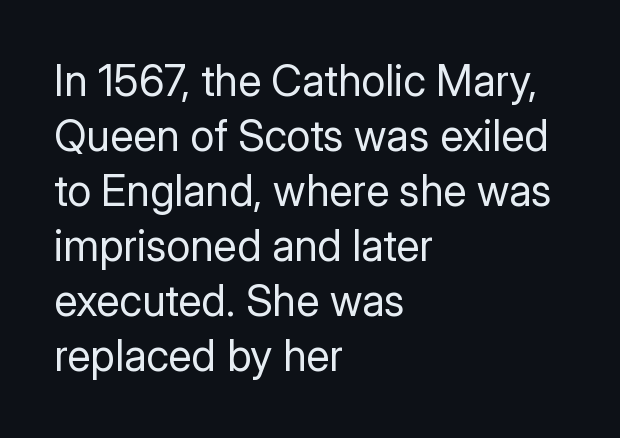
{"serif": "no", "italic": "no", "bold": "no", "weight": "regular", "width": "normal", "stroke_contrast": "low", "x_height": "medium", "monospaced": "no", "underline": "no", "align": "left", "line_spacing": "normal", "line_spacing_ratio": 1.28, "letter_spacing": "normal", "letter_spacing_em": 0.0, "glyph_px": 43}
